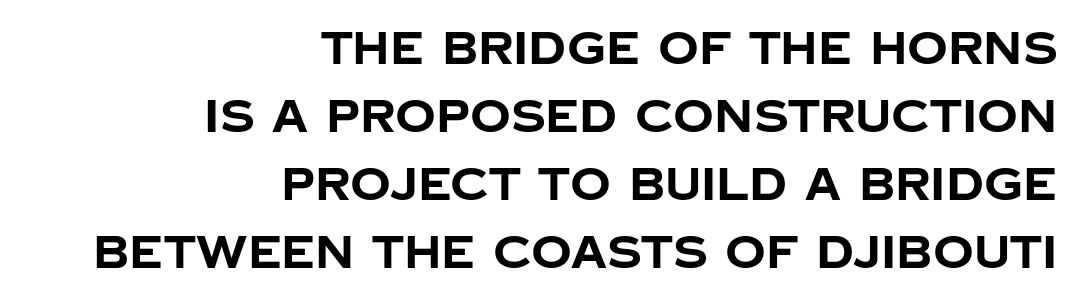
Q: Is the text bold? A: Yes.
Q: Is the text italic (slanted)? A: No, it is upright.
Q: Is the typeface a serif or a sans-serif typeface? A: Sans-serif.
Q: Is the text underlined? A: No.
Q: How is the paragraph aligned? A: Right-aligned.
Q: Is the spacing between letters normal or unusually wide? A: Normal.
Q: Is the spacing between lines tight, normal or loose? A: Normal.
Q: Width (condensed, normal, or wide)? A: Normal.
Q: Stroke contrast? A: Low.
Q: x-height? A: Large.
Q: Monospaced? A: No.
